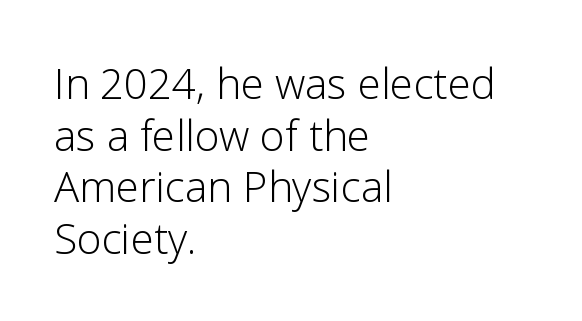
Q: Is the text bold? A: No.
Q: Is the text italic (slanted)? A: No, it is upright.
Q: Is the typeface a serif or a sans-serif typeface? A: Sans-serif.
Q: Is the text underlined? A: No.
Q: How is the paragraph aligned? A: Left-aligned.
Q: Is the spacing between letters normal or unusually wide? A: Normal.
Q: Width (condensed, normal, or wide)? A: Normal.
Q: Stroke contrast? A: Low.
Q: x-height? A: Medium.
Q: Monospaced? A: No.
